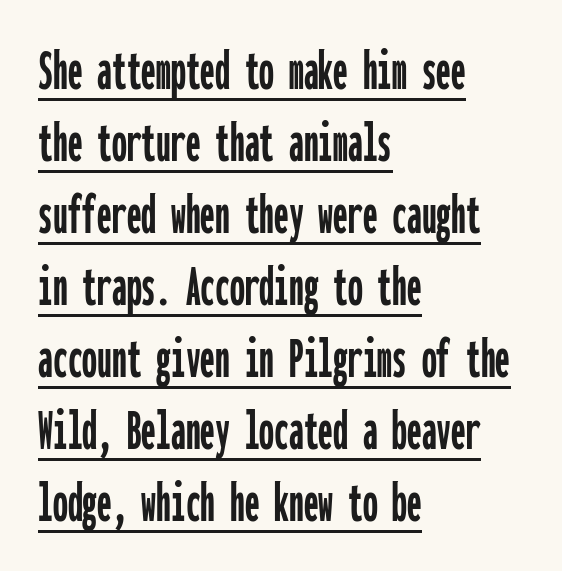
{"serif": "no", "italic": "no", "width": "condensed", "stroke_contrast": "low", "x_height": "medium", "monospaced": "yes", "underline": "yes", "align": "left", "line_spacing_ratio": 1.22, "letter_spacing": "normal", "letter_spacing_em": 0.0, "glyph_px": 59}
